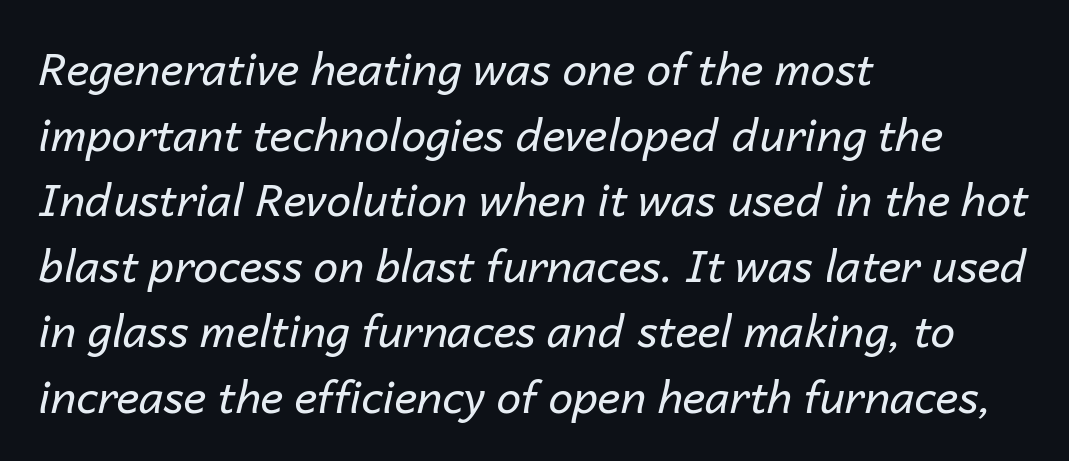
{"italic": "yes", "lean": "right", "slant_degrees": 14, "bold": "no", "weight": "regular", "width": "normal", "stroke_contrast": "low", "x_height": "medium", "monospaced": "no", "underline": "no", "align": "left", "line_spacing": "normal", "line_spacing_ratio": 1.49, "letter_spacing": "normal", "letter_spacing_em": 0.0, "glyph_px": 44}
